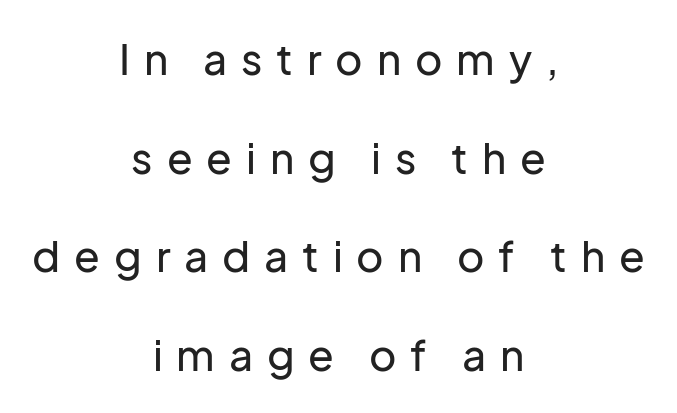
The image shows 42 px sans-serif type, upright; set centered, loose line spacing (2.35x), unusually wide letter spacing (+0.33 em), not underlined; low stroke contrast and a medium x-height.
